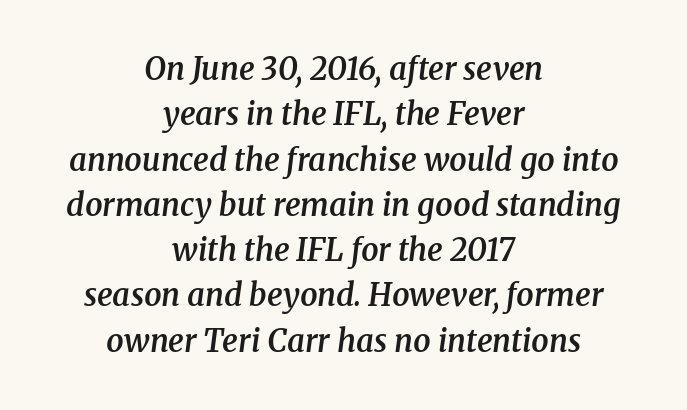
{"serif": "yes", "italic": "yes", "lean": "right", "slant_degrees": 8, "bold": "semi", "weight": "semibold", "width": "normal", "stroke_contrast": "medium", "x_height": "medium", "monospaced": "no", "underline": "no", "align": "center", "line_spacing": "normal", "line_spacing_ratio": 1.46, "letter_spacing": "normal", "letter_spacing_em": 0.0, "glyph_px": 31}
